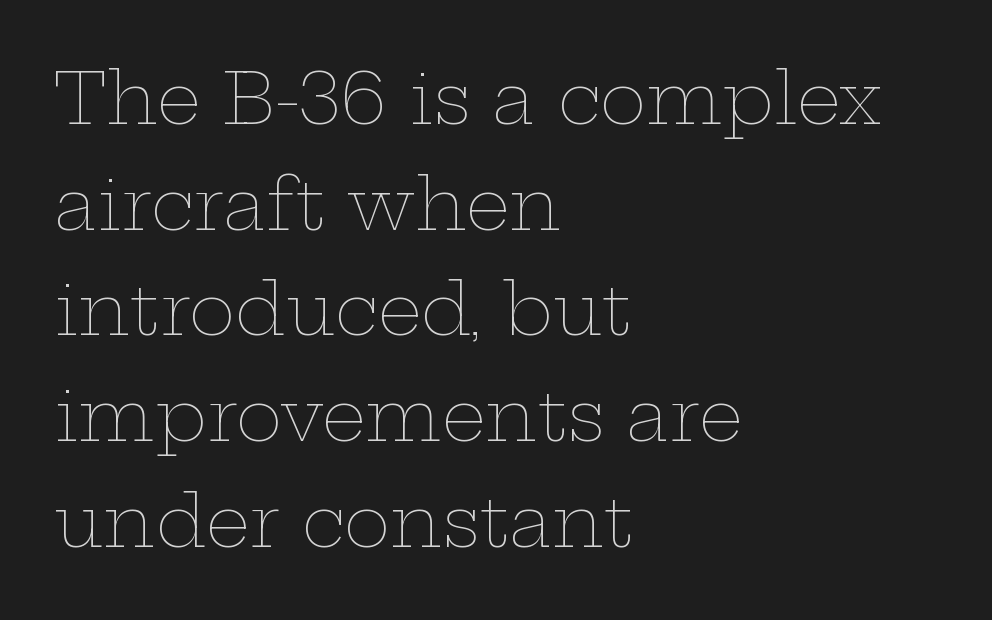
Q: Is the text bold? A: No.
Q: Is the text italic (slanted)? A: No, it is upright.
Q: Is the text underlined? A: No.
Q: How is the paragraph aligned? A: Left-aligned.
Q: Is the spacing between letters normal or unusually wide? A: Normal.
Q: Is the spacing between lines tight, normal or loose? A: Normal.
Q: Width (condensed, normal, or wide)? A: Wide.
Q: Stroke contrast? A: Low.
Q: x-height? A: Medium.
Q: Monospaced? A: No.
